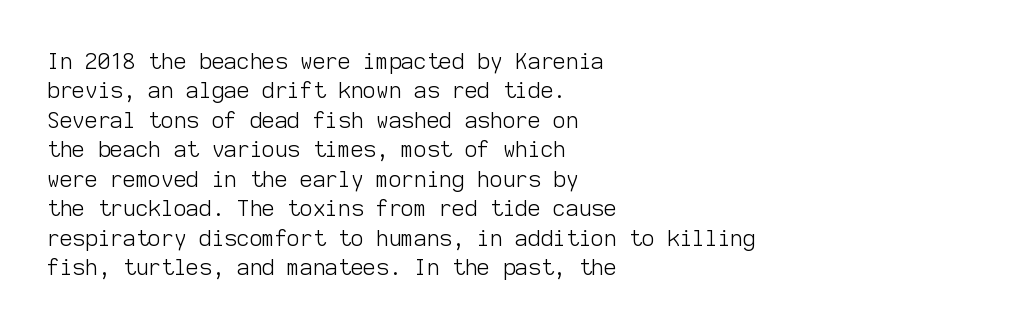
The image shows 22 px text type, upright; set left-aligned, normal line spacing (1.34x), normal letter spacing, not underlined.
